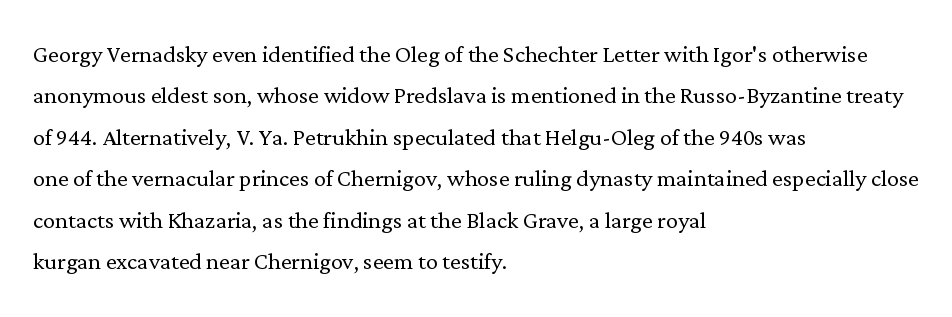
Q: Is the text bold? A: No.
Q: Is the text italic (slanted)? A: No, it is upright.
Q: Is the typeface a serif or a sans-serif typeface? A: Serif.
Q: Is the text underlined? A: No.
Q: How is the paragraph aligned? A: Left-aligned.
Q: Is the spacing between letters normal or unusually wide? A: Normal.
Q: Is the spacing between lines tight, normal or loose? A: Normal.
Q: Width (condensed, normal, or wide)? A: Normal.
Q: Stroke contrast? A: Low.
Q: x-height? A: Medium.
Q: Monospaced? A: No.
